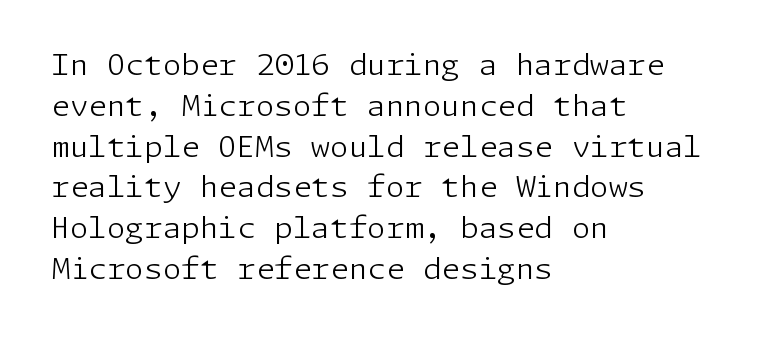
{"serif": "no", "italic": "no", "bold": "no", "weight": "light", "width": "normal", "stroke_contrast": "low", "x_height": "medium", "underline": "no", "align": "left", "line_spacing": "normal", "line_spacing_ratio": 1.36, "letter_spacing": "normal", "letter_spacing_em": 0.0, "glyph_px": 30}
